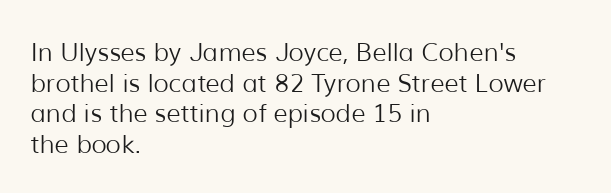
The image shows 25 px text type, upright; set left-aligned, line spacing 1.23x, normal letter spacing, not underlined.
